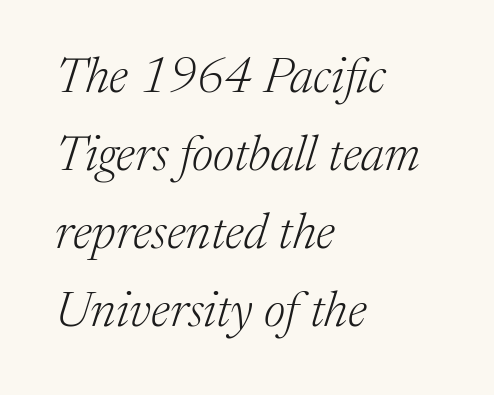
The image shows 50 px light serif type, italic (leaning right); set left-aligned, normal line spacing (1.56x), normal letter spacing, not underlined; medium stroke contrast and a medium x-height.
